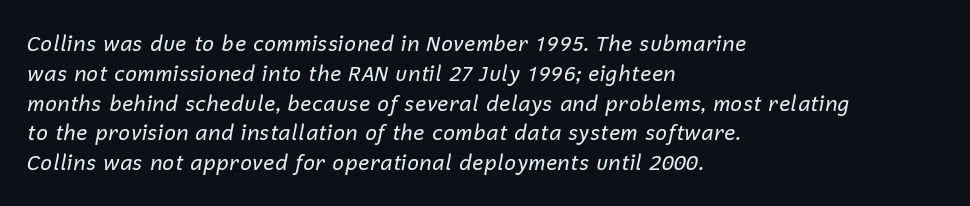
The image shows 21 px text type, italic (leaning right); set left-aligned, normal line spacing (1.42x), normal letter spacing, not underlined.
